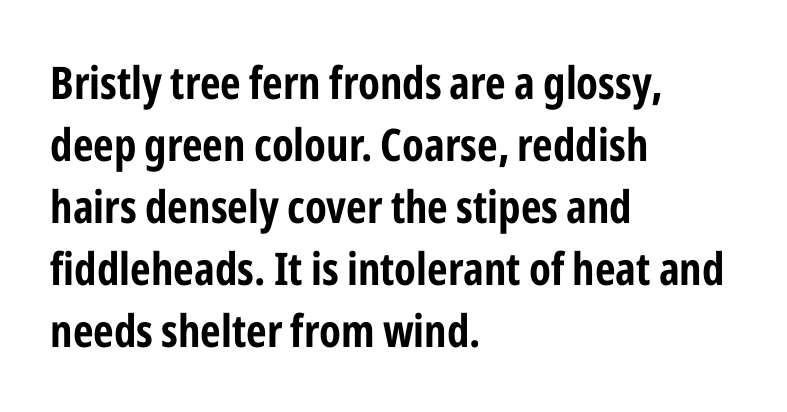
The image shows 45 px bold, condensed sans-serif type, upright; set left-aligned, normal line spacing (1.38x), normal letter spacing, not underlined; low stroke contrast and a medium x-height.
